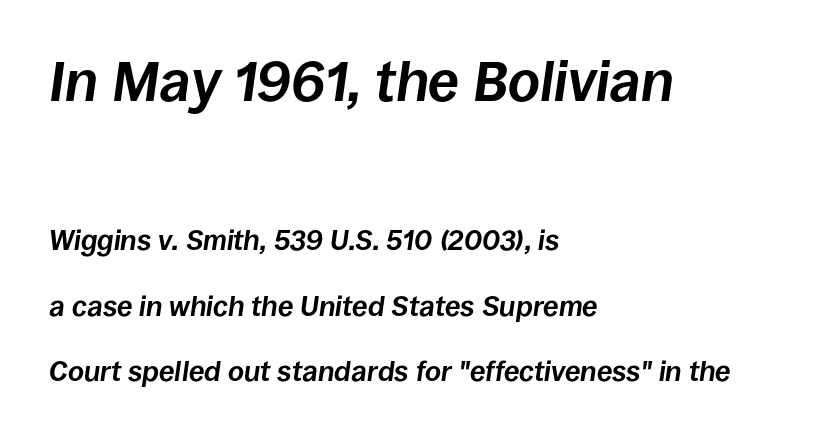
The whole block is typeset with a tilt. The lines are quadded left. Each word holds together tightly as a unit, with standard inter-letter gaps. The initial chunk of copy outweighs the following chunk in type size. The letters advance in unequal steps, a hallmark of proportional type.
